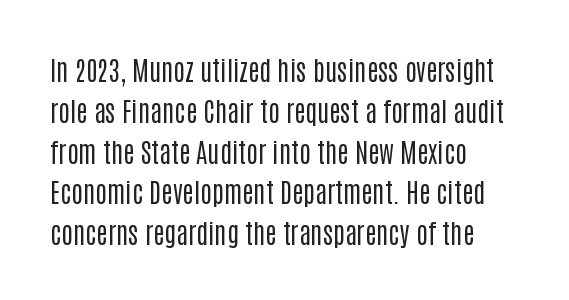
Q: Is the text bold? A: No.
Q: Is the text italic (slanted)? A: No, it is upright.
Q: Is the text underlined? A: No.
Q: How is the paragraph aligned? A: Left-aligned.
Q: Is the spacing between letters normal or unusually wide? A: Normal.
Q: Is the spacing between lines tight, normal or loose? A: Normal.
